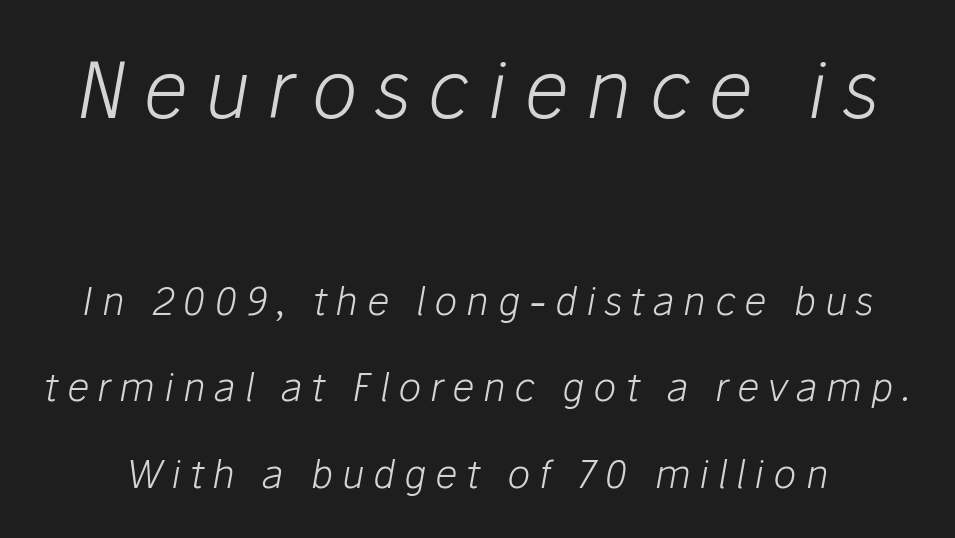
Q: Is the text bold? A: No.
Q: Is the text italic (slanted)? A: Yes, it leans right by about 10 degrees.
Q: Is the text underlined? A: No.
Q: Is the spacing between letters normal or unusually wide? A: Unusually wide.
Q: Is the spacing between lines tight, normal or loose? A: Loose.
Q: Which block of text is set in a larger size, the first (top) or the second (bottom)? A: The first (top) one.
Q: Width (condensed, normal, or wide)? A: Normal.
Q: Stroke contrast? A: Low.
Q: x-height? A: Medium.
Q: Monospaced? A: No.
